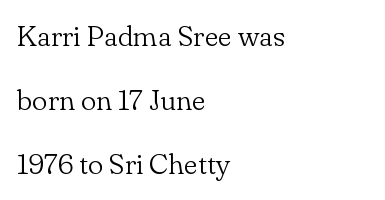
Q: Is the text bold? A: No.
Q: Is the text italic (slanted)? A: No, it is upright.
Q: Is the typeface a serif or a sans-serif typeface? A: Serif.
Q: Is the text underlined? A: No.
Q: How is the paragraph aligned? A: Left-aligned.
Q: Is the spacing between letters normal or unusually wide? A: Normal.
Q: Is the spacing between lines tight, normal or loose? A: Loose.
Q: Width (condensed, normal, or wide)? A: Normal.
Q: Stroke contrast? A: Low.
Q: x-height? A: Small.
Q: Monospaced? A: No.
